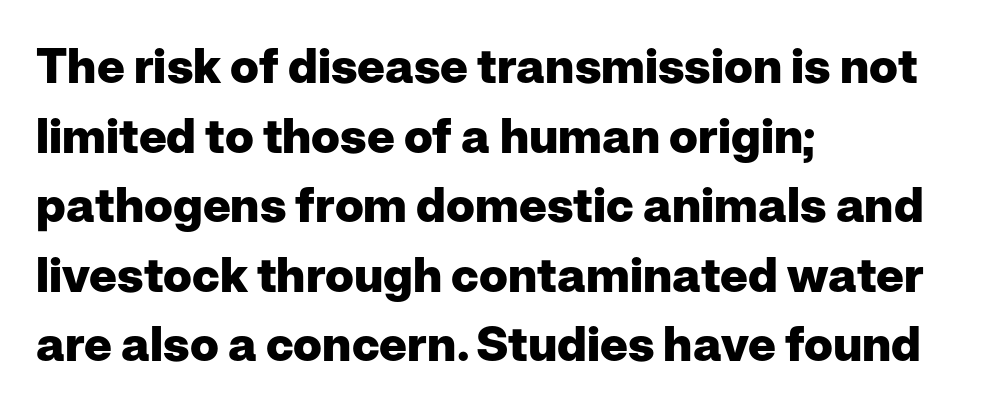
{"serif": "no", "italic": "no", "bold": "yes", "weight": "heavy", "width": "normal", "stroke_contrast": "low", "x_height": "medium", "monospaced": "no", "underline": "no", "align": "left", "line_spacing": "normal", "line_spacing_ratio": 1.45, "letter_spacing": "normal", "letter_spacing_em": 0.0, "glyph_px": 48}
